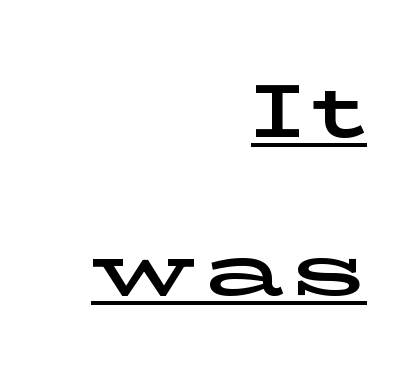
This sample trades compactness for vertical openness between lines. This sample has the flowing, uneven cadence of proportional lettering. Horizontally, the lines are justified to the trailing edge only. Somebody hit Ctrl+U on this one — the words are underlined. Notice how the stems are strictly vertical — no italics here. Little horizontal feet cap the strokes, marking this as serif type.
